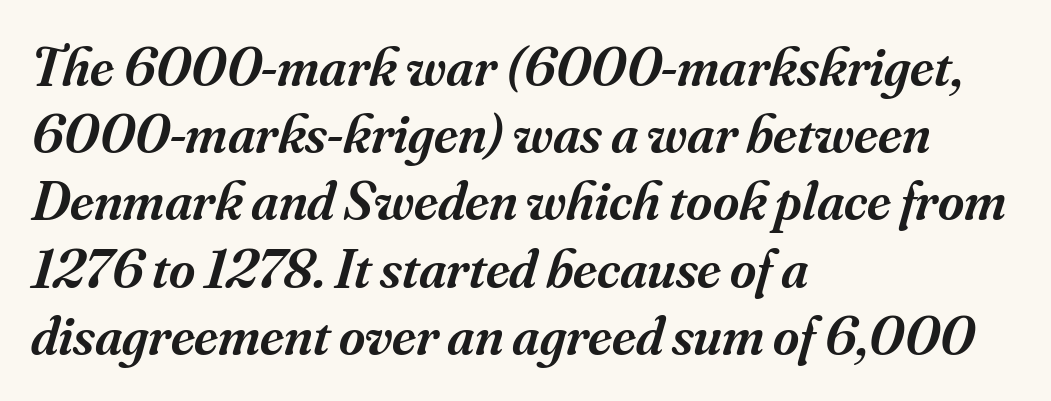
{"serif": "yes", "italic": "yes", "lean": "right", "slant_degrees": 16, "bold": "semi", "weight": "semibold", "width": "normal", "stroke_contrast": "medium", "x_height": "small", "monospaced": "no", "underline": "no", "align": "left", "line_spacing_ratio": 1.2, "letter_spacing": "normal", "letter_spacing_em": 0.0, "glyph_px": 56}
